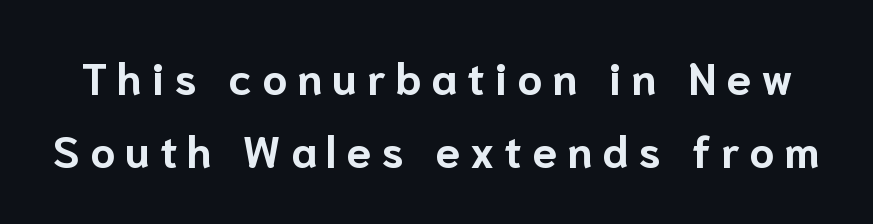
{"serif": "no", "italic": "no", "bold": "yes", "weight": "bold", "width": "normal", "stroke_contrast": "low", "x_height": "medium", "monospaced": "no", "underline": "no", "line_spacing": "normal", "line_spacing_ratio": 1.66, "letter_spacing": "wide", "letter_spacing_em": 0.23, "glyph_px": 44}
